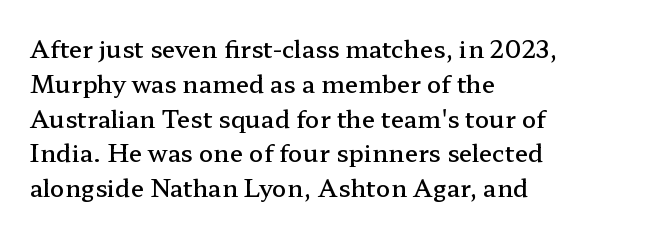
Q: Is the text bold? A: Semi-bold.
Q: Is the text italic (slanted)? A: No, it is upright.
Q: Is the text underlined? A: No.
Q: How is the paragraph aligned? A: Left-aligned.
Q: Is the spacing between letters normal or unusually wide? A: Normal.
Q: Is the spacing between lines tight, normal or loose? A: Normal.
